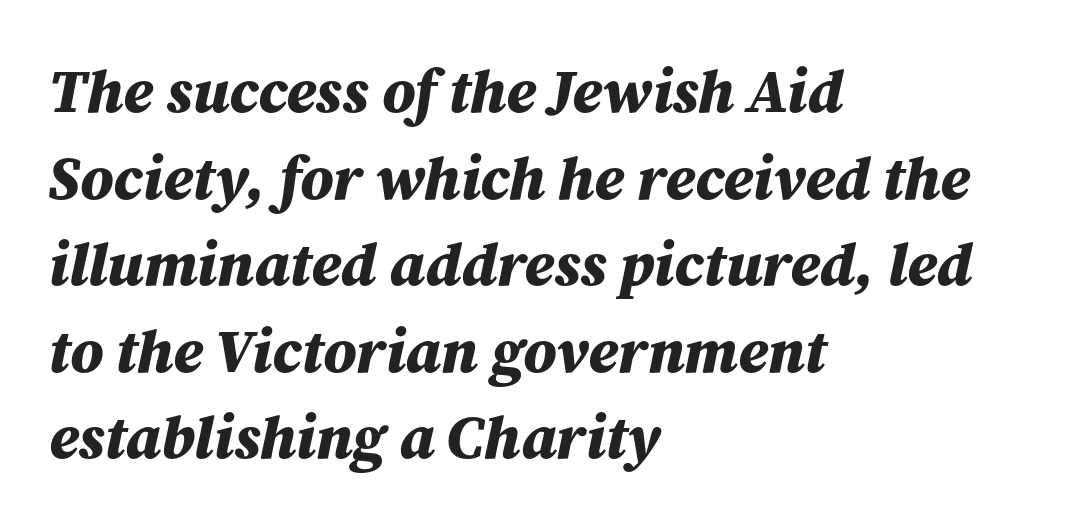
The image shows 61 px bold type, italic (leaning right); set left-aligned, normal line spacing (1.42x), normal letter spacing, not underlined; medium stroke contrast and a medium x-height.
